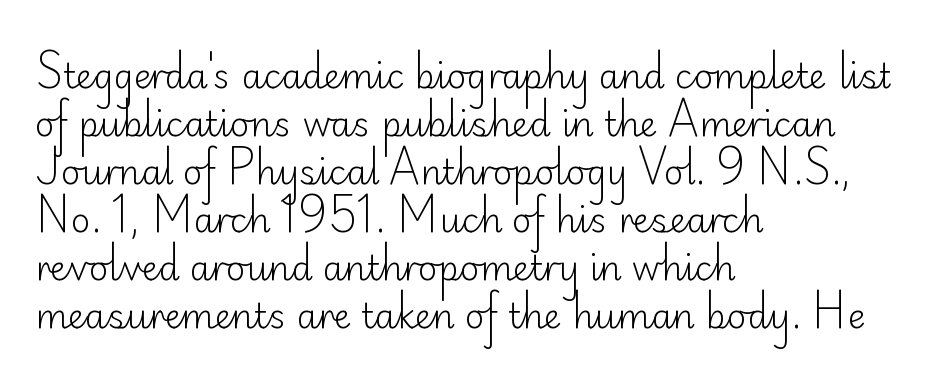
The image shows 34 px light sans-serif type, upright; set left-aligned, normal line spacing (1.41x), normal letter spacing, not underlined; low stroke contrast and a small x-height.
